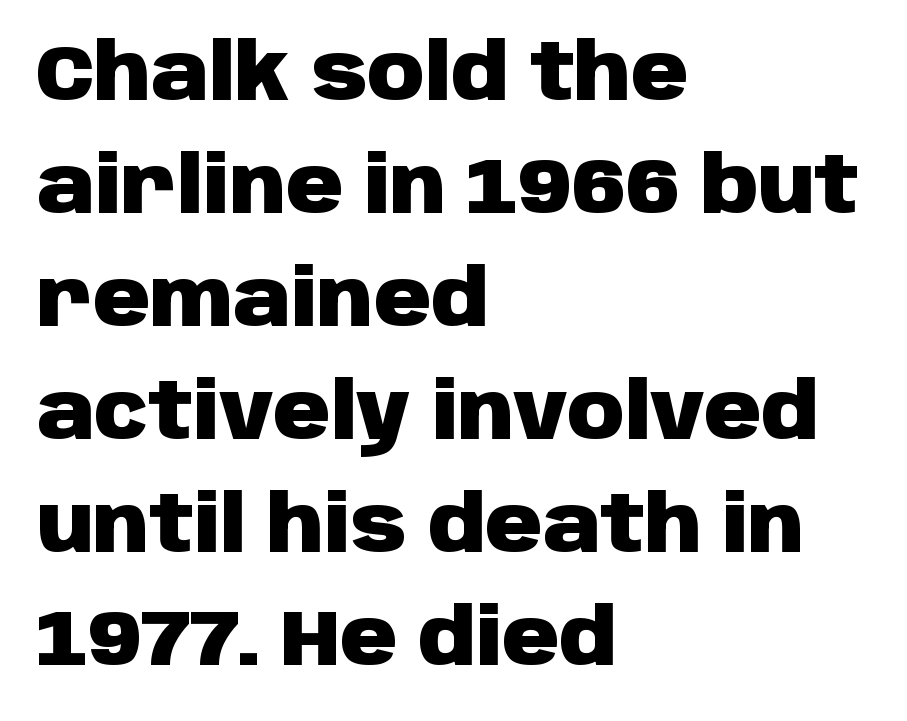
Q: Is the text bold? A: Yes.
Q: Is the text italic (slanted)? A: No, it is upright.
Q: Is the typeface a serif or a sans-serif typeface? A: Sans-serif.
Q: Is the text underlined? A: No.
Q: How is the paragraph aligned? A: Left-aligned.
Q: Is the spacing between letters normal or unusually wide? A: Normal.
Q: Is the spacing between lines tight, normal or loose? A: Normal.
Q: Width (condensed, normal, or wide)? A: Normal.
Q: Stroke contrast? A: Low.
Q: x-height? A: Large.
Q: Monospaced? A: No.
